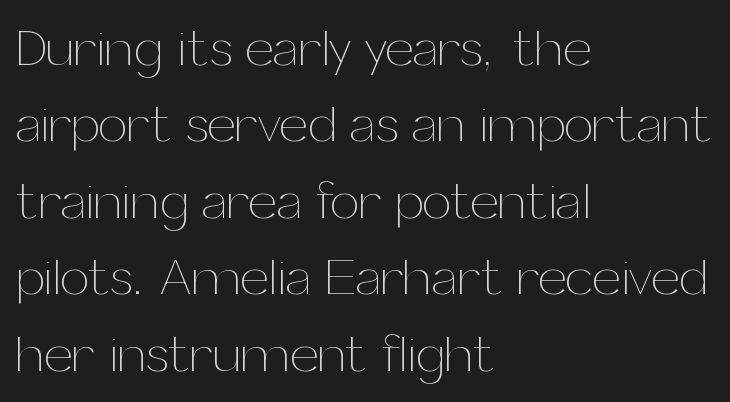
{"italic": "no", "bold": "no", "weight": "thin", "width": "normal", "stroke_contrast": "medium", "x_height": "medium", "monospaced": "no", "underline": "no", "align": "left", "line_spacing": "normal", "line_spacing_ratio": 1.47, "letter_spacing": "normal", "letter_spacing_em": 0.0, "glyph_px": 52}
